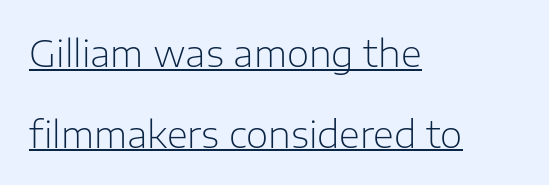
A typesetter would mark this as roman, not italic. Glance below the letters and you will spot a drawn line. Typographically, this falls in the sans-serif category. The cut favours lightness, reaching ordinary text weight at its darkest. The rendering anchors every line to the left-hand side. Does extra space separate the letters? No, they use regular spacing.
